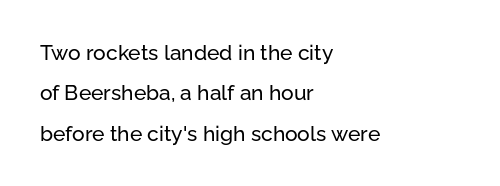
Q: Is the text italic (slanted)? A: No, it is upright.
Q: Is the text underlined? A: No.
Q: How is the paragraph aligned? A: Left-aligned.
Q: Is the spacing between letters normal or unusually wide? A: Normal.
Q: Is the spacing between lines tight, normal or loose? A: Loose.
